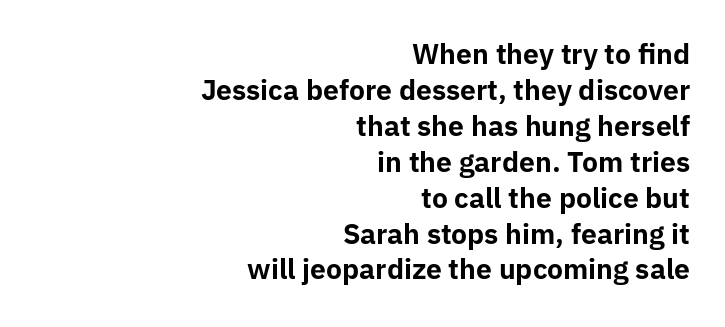
{"italic": "no", "bold": "yes", "underline": "no", "align": "right", "line_spacing": "normal", "line_spacing_ratio": 1.33, "letter_spacing": "normal", "letter_spacing_em": 0.0, "glyph_px": 27}
